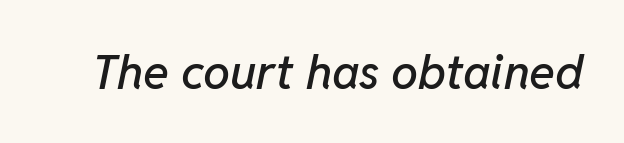
{"italic": "yes", "lean": "right", "slant_degrees": 11, "width": "normal", "stroke_contrast": "low", "x_height": "medium", "monospaced": "no", "underline": "no", "letter_spacing": "normal", "letter_spacing_em": 0.0, "glyph_px": 48}
